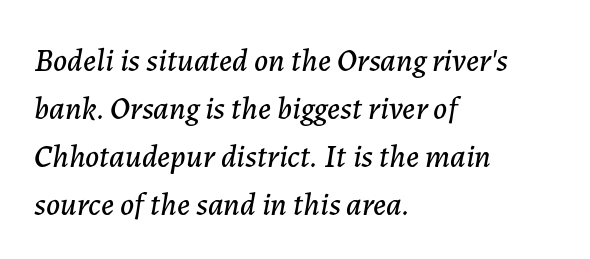
{"italic": "yes", "lean": "right", "slant_degrees": 7, "width": "normal", "stroke_contrast": "low", "x_height": "medium", "monospaced": "no", "underline": "no", "align": "left", "line_spacing": "normal", "line_spacing_ratio": 1.5, "letter_spacing": "normal", "letter_spacing_em": 0.0, "glyph_px": 32}
